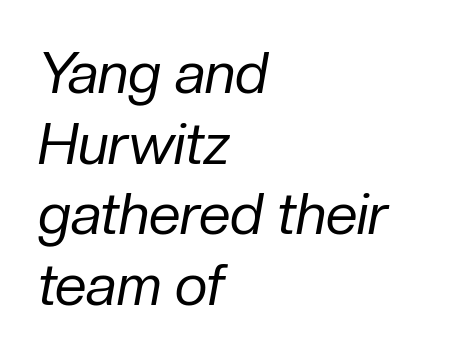
A typesetter would call this zero additional tracking. Descenders hang freely into open space. Where is the straight margin? On the left. Do the characters align in a grid? No, the font is proportional. Weight: in the light-to-regular range.
